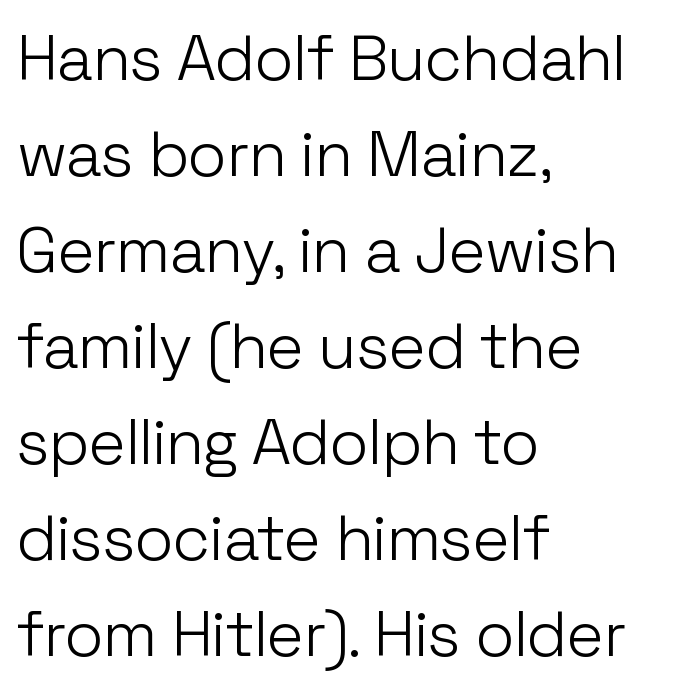
The passage shown is typed in a proportional face where columns would drift. The ragged edge is on the right, which tells us the setting is flush left. Glyph-to-glyph distance matches everyday printed text. Font category for this specimen: sans-serif. Notice how descenders clear the ascenders below comfortably — that's standard leading. Compared with a typical body face, this is equally light or lighter still.
